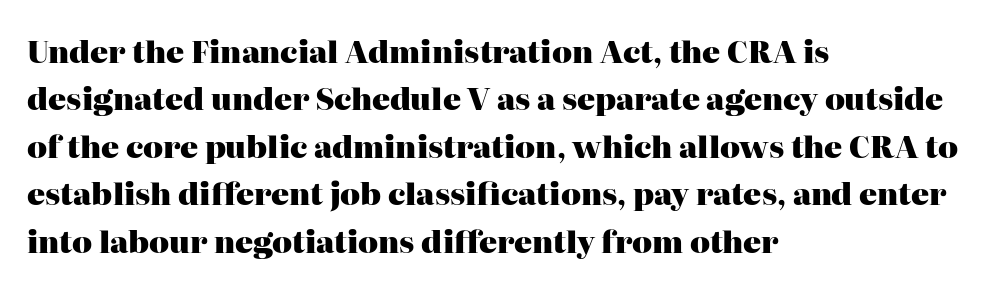
{"serif": "yes", "italic": "no", "bold": "yes", "weight": "heavy", "width": "normal", "stroke_contrast": "high", "x_height": "medium", "monospaced": "no", "underline": "no", "align": "left", "line_spacing": "normal", "line_spacing_ratio": 1.58, "letter_spacing": "normal", "letter_spacing_em": 0.0, "glyph_px": 30}
